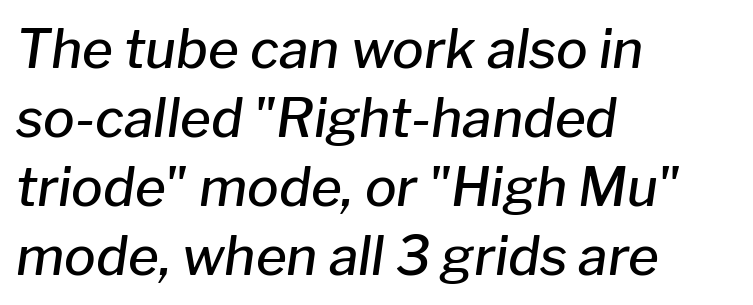
If you measured baseline to baseline, you'd find a middling distance. Caption: semibold face, moderately heavy strokes. Left-aligned paragraph, ragged on the right. Is this a fixed-width face? No — the glyphs have proportional, varying widths. The rendering applies a slant to the glyphs.
